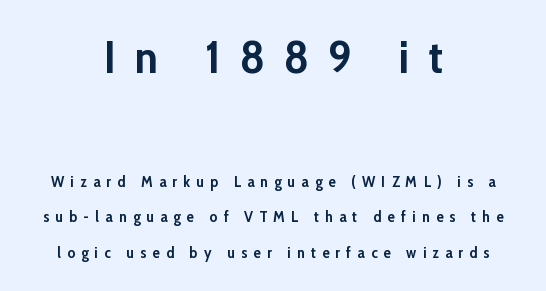
Honestly, the rows look like they've been pulled way apart. The face used here is proportionally spaced, like ordinary book or web type. Between these two stacked blocks, the higher one wins on size. The letters are spread apart with noticeably loose tracking. These lines are centered, leaving both edges ragged.
